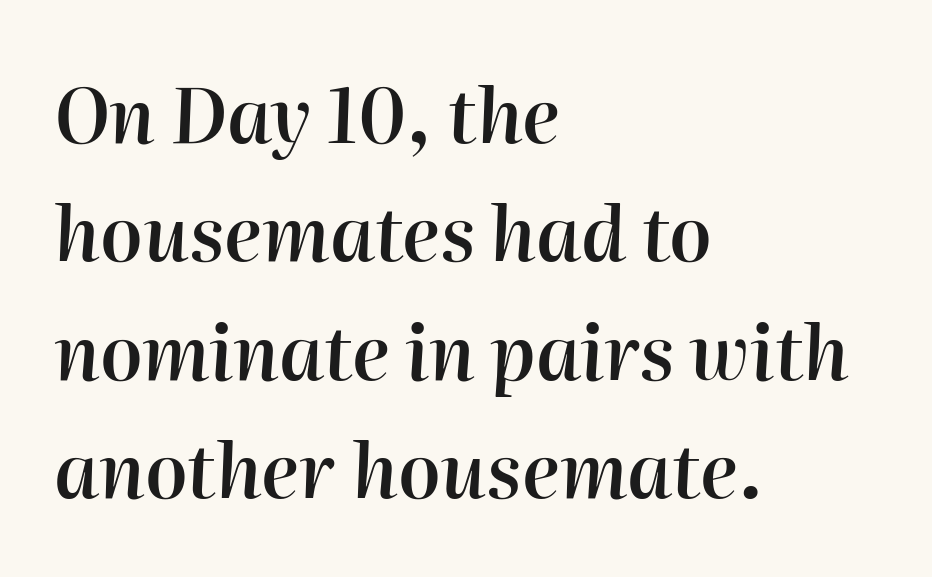
The image shows 75 px semibold type, italic (leaning right); set left-aligned, normal line spacing (1.58x), normal letter spacing, not underlined; high stroke contrast and a medium x-height.
